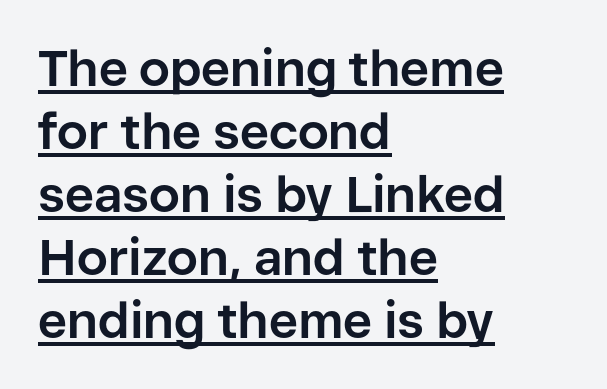
The image shows 50 px bold sans-serif type, upright; set left-aligned, normal line spacing (1.26x), normal letter spacing, underlined; low stroke contrast and a medium x-height.
